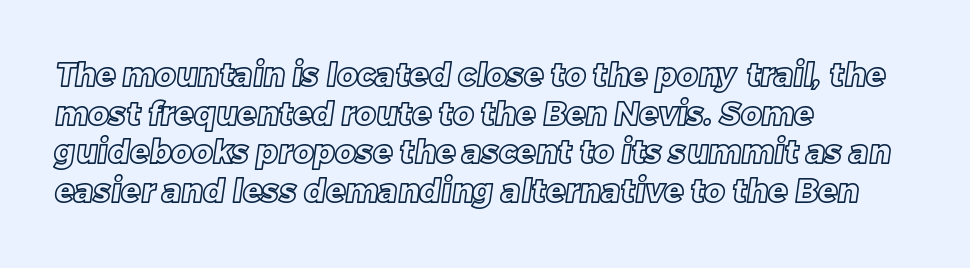
The image shows 32 px text type; set left-aligned, line spacing 1.21x, normal letter spacing, not underlined; a large x-height.
